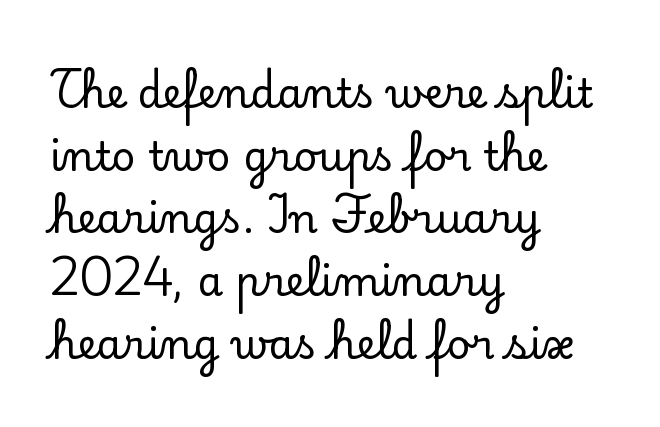
Q: Is the text italic (slanted)? A: No, it is upright.
Q: Is the typeface a serif or a sans-serif typeface? A: Serif.
Q: Is the text underlined? A: No.
Q: How is the paragraph aligned? A: Left-aligned.
Q: Is the spacing between letters normal or unusually wide? A: Normal.
Q: Is the spacing between lines tight, normal or loose? A: Normal.
Q: Width (condensed, normal, or wide)? A: Normal.
Q: Stroke contrast? A: Low.
Q: x-height? A: Small.
Q: Monospaced? A: No.
